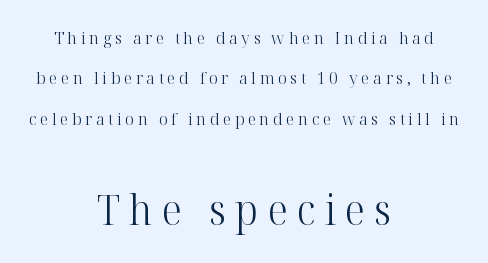
Where is the straight margin? There isn't one; the lines are centered. What kind of face is this? One with serifs. Which of the two is more prominent by size? The second, at the bottom. Words appear elongated and porous because spacing is wide. This sample trades compactness for vertical openness between lines.
